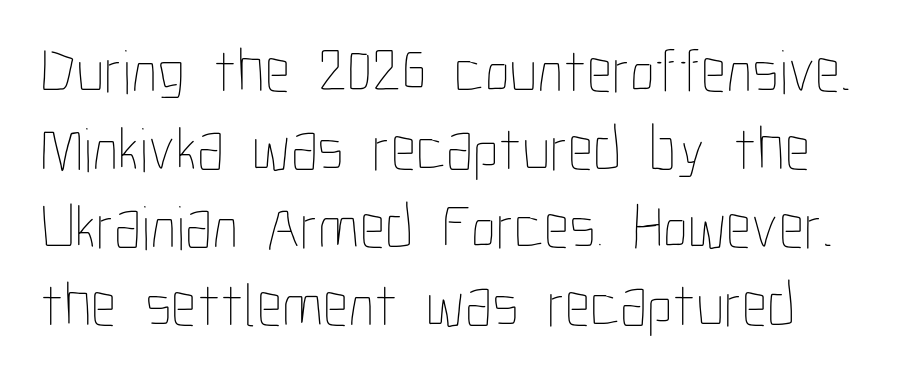
{"italic": "no", "bold": "no", "weight": "thin", "width": "condensed", "stroke_contrast": "low", "x_height": "medium", "monospaced": "no", "underline": "no", "line_spacing_ratio": 1.24, "letter_spacing": "normal", "letter_spacing_em": 0.0, "glyph_px": 63}
